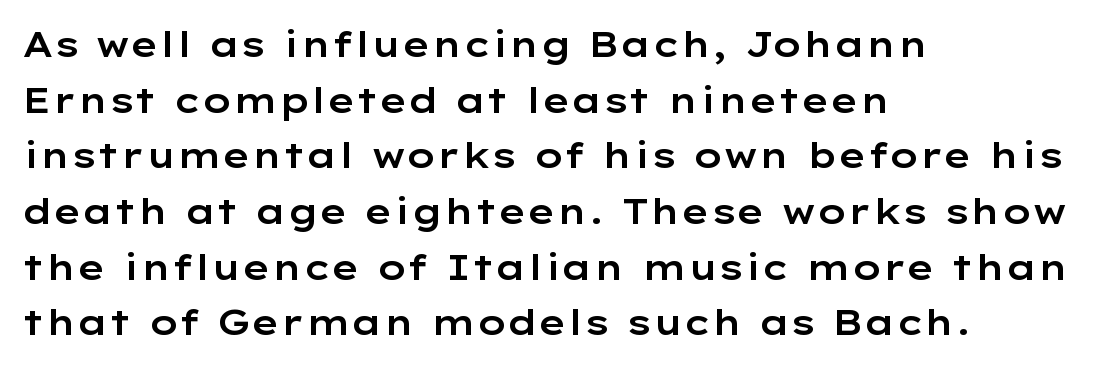
The string is rendered with underlining switched off. The lines sit at an ordinary, default distance from one another. The face used here is proportionally spaced, like ordinary book or web type. Ordinary non-slanted type is in use.
